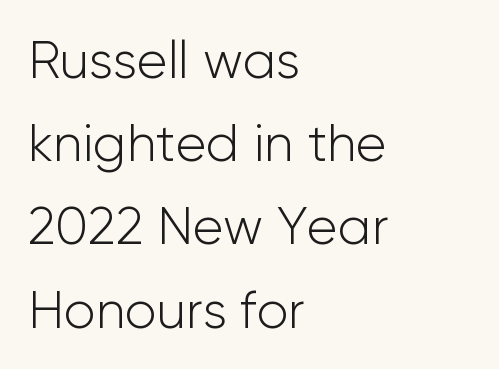
{"serif": "no", "italic": "no", "bold": "no", "weight": "light", "width": "normal", "stroke_contrast": "low", "x_height": "medium", "monospaced": "no", "underline": "no", "align": "left", "line_spacing": "normal", "line_spacing_ratio": 1.6, "letter_spacing": "normal", "letter_spacing_em": 0.0, "glyph_px": 52}
